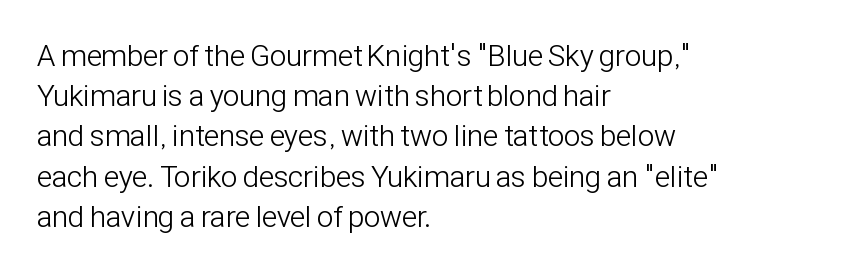
{"serif": "no", "italic": "no", "bold": "no", "weight": "light", "width": "condensed", "stroke_contrast": "low", "x_height": "medium", "monospaced": "no", "underline": "no", "align": "left", "line_spacing": "normal", "line_spacing_ratio": 1.34, "letter_spacing": "normal", "letter_spacing_em": 0.0, "glyph_px": 30}
